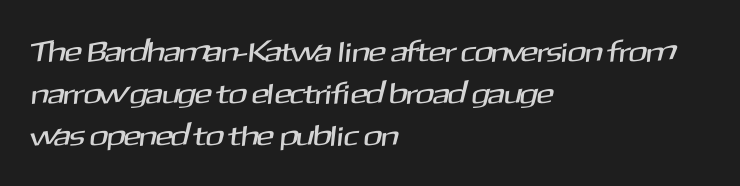
Q: Is the typeface a serif or a sans-serif typeface? A: Sans-serif.
Q: Is the text underlined? A: No.
Q: How is the paragraph aligned? A: Left-aligned.
Q: Is the spacing between letters normal or unusually wide? A: Normal.
Q: Is the spacing between lines tight, normal or loose? A: Normal.
Q: Width (condensed, normal, or wide)? A: Normal.
Q: Stroke contrast? A: Medium.
Q: x-height? A: Medium.
Q: Monospaced? A: No.
